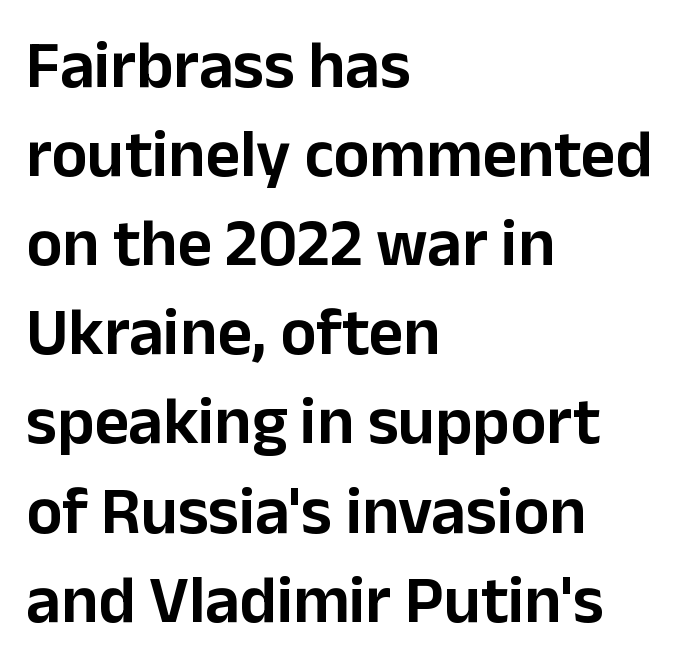
{"serif": "no", "italic": "no", "width": "normal", "stroke_contrast": "low", "x_height": "medium", "monospaced": "no", "underline": "no", "align": "left", "line_spacing": "normal", "line_spacing_ratio": 1.33, "letter_spacing": "normal", "letter_spacing_em": 0.0, "glyph_px": 67}
